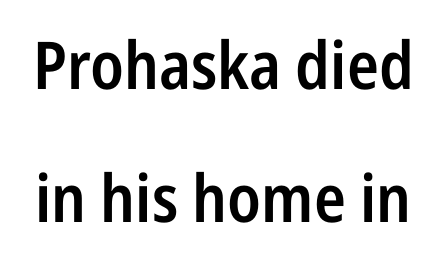
You could fit nearly another row in the gap between these rows. Unmarked baselines from the first word to the last. Are there feet on the stems? There aren't — it's a sans. Every character sits straight up, as roman type does. The letters advance in unequal steps, a hallmark of proportional type.
